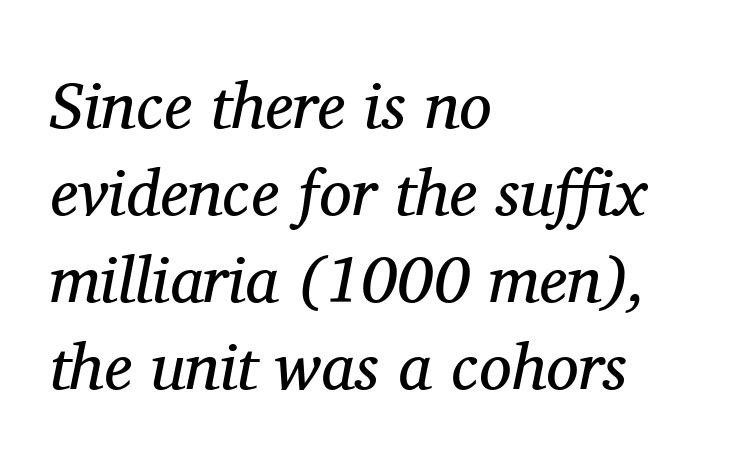
Is the block centered? No — it sits flush against the left margin. In terms of letterform style, serifs are clearly present. Observe the lean: these are italic letterforms. The rendering uses natural spacing where letterforms have individual widths. The designer left line spacing at the default.
